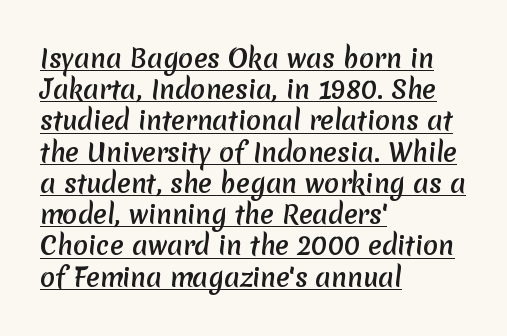
The image shows 25 px bold type; set left-aligned, normal line spacing (1.25x), normal letter spacing, underlined.
